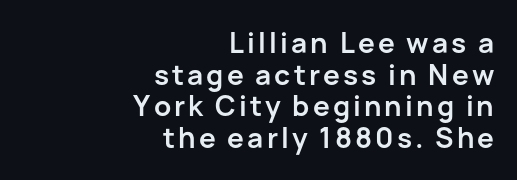
Q: Is the text bold? A: Yes.
Q: Is the text italic (slanted)? A: No, it is upright.
Q: Is the typeface a serif or a sans-serif typeface? A: Sans-serif.
Q: Is the text underlined? A: No.
Q: How is the paragraph aligned? A: Right-aligned.
Q: Is the spacing between lines tight, normal or loose? A: Tight.
Q: Width (condensed, normal, or wide)? A: Normal.
Q: Stroke contrast? A: Low.
Q: x-height? A: Medium.
Q: Monospaced? A: No.
